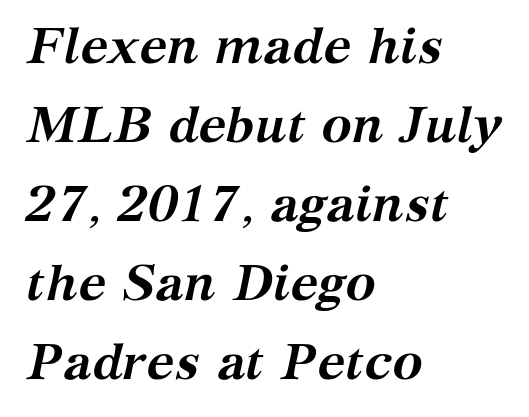
The rendering anchors every line to the left-hand side. Interline gaps are of average width in this sample. Note: serifs present on the glyphs. Do the characters align in a grid? No, the font is proportional. The characters look thick and weighty, a clear bold.
